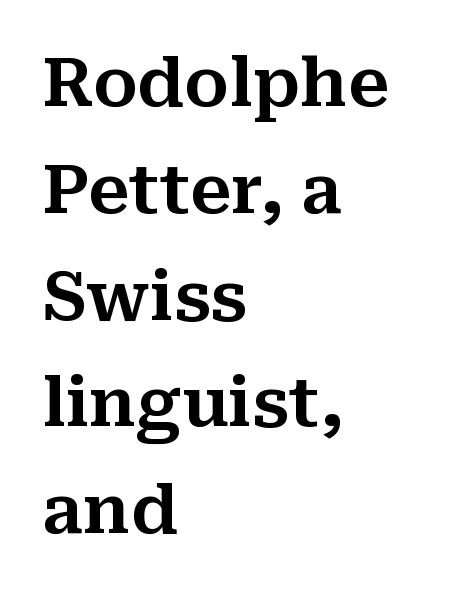
{"serif": "yes", "italic": "no", "width": "normal", "stroke_contrast": "medium", "x_height": "medium", "monospaced": "no", "underline": "no", "align": "left", "line_spacing": "normal", "line_spacing_ratio": 1.57, "letter_spacing": "normal", "letter_spacing_em": 0.0, "glyph_px": 68}
